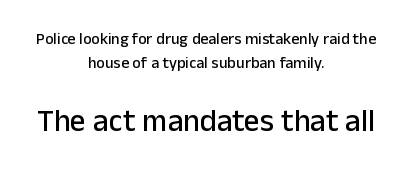
{"serif": "no", "italic": "no", "width": "normal", "stroke_contrast": "low", "x_height": "medium", "monospaced": "no", "underline": "no", "align": "center", "line_spacing": "normal", "line_spacing_ratio": 1.48, "letter_spacing": "normal", "letter_spacing_em": 0.0, "larger_block": "second", "size_ratio": 1.94, "glyph_px": 31}
